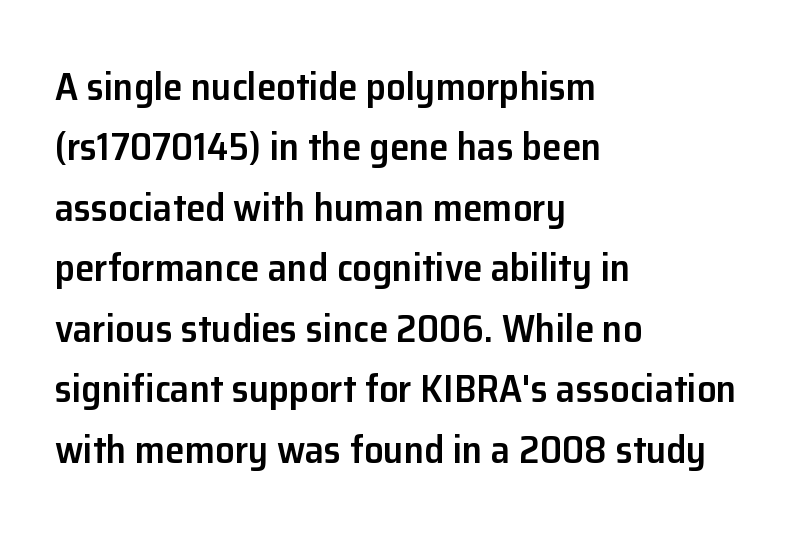
The image shows 39 px semibold sans-serif type, upright; set left-aligned, normal line spacing (1.55x), normal letter spacing, not underlined; low stroke contrast and a medium x-height.
